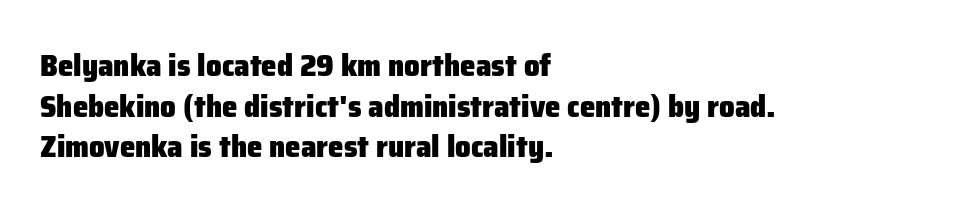
The image shows 31 px heavy sans-serif type, upright; set left-aligned, normal line spacing (1.31x), normal letter spacing, not underlined; low stroke contrast and a medium x-height.
